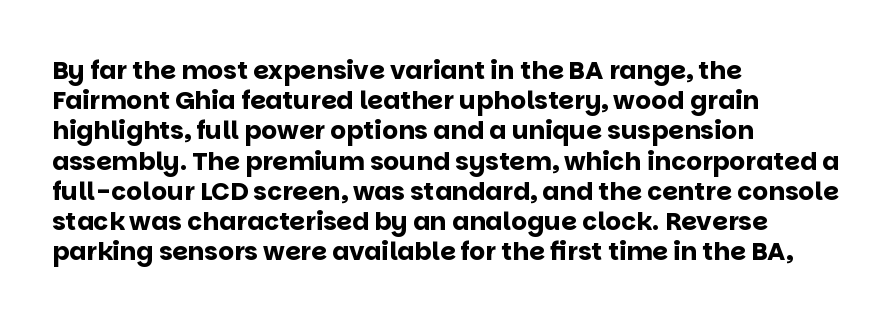
{"italic": "no", "bold": "yes", "underline": "no", "align": "left", "line_spacing_ratio": 1.21, "letter_spacing": "normal", "letter_spacing_em": 0.0, "glyph_px": 25}
